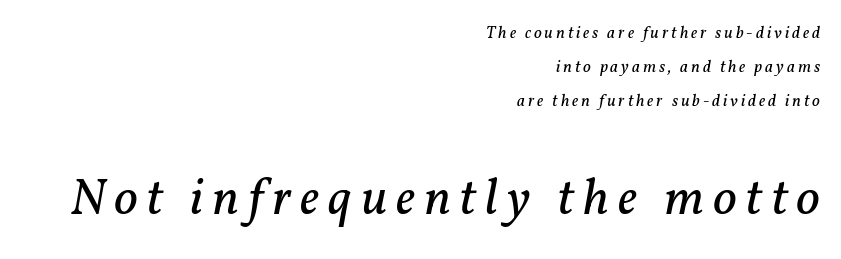
Q: Is the text bold? A: No.
Q: Is the text italic (slanted)? A: Yes, it leans right by about 11 degrees.
Q: Is the typeface a serif or a sans-serif typeface? A: Serif.
Q: Is the text underlined? A: No.
Q: How is the paragraph aligned? A: Right-aligned.
Q: Is the spacing between lines tight, normal or loose? A: Loose.
Q: Which block of text is set in a larger size, the first (top) or the second (bottom)? A: The second (bottom) one.
Q: Width (condensed, normal, or wide)? A: Normal.
Q: Stroke contrast? A: Low.
Q: x-height? A: Medium.
Q: Monospaced? A: No.
